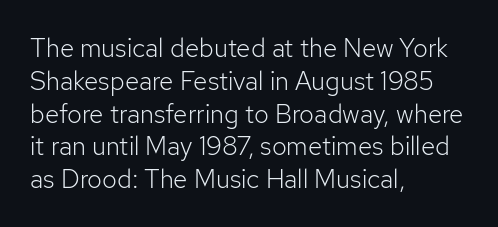
The image shows 26 px text type, upright; set left-aligned, normal line spacing (1.26x), normal letter spacing, not underlined.
